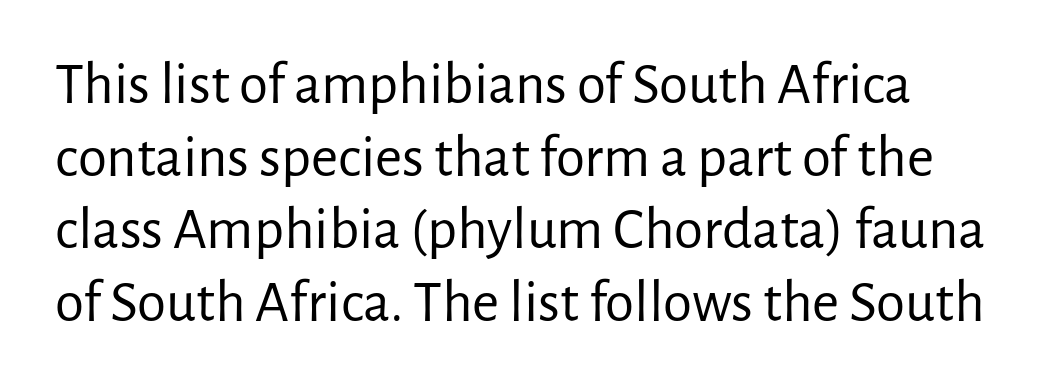
Q: Is the text bold? A: No.
Q: Is the text italic (slanted)? A: No, it is upright.
Q: Is the typeface a serif or a sans-serif typeface? A: Sans-serif.
Q: Is the text underlined? A: No.
Q: Is the spacing between letters normal or unusually wide? A: Normal.
Q: Width (condensed, normal, or wide)? A: Normal.
Q: Stroke contrast? A: Low.
Q: x-height? A: Medium.
Q: Monospaced? A: No.
